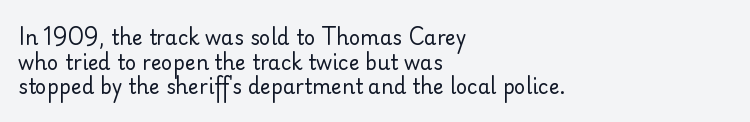
{"italic": "no", "bold": "no", "underline": "no", "align": "left", "line_spacing_ratio": 1.23, "letter_spacing": "normal", "letter_spacing_em": 0.0, "glyph_px": 20}
